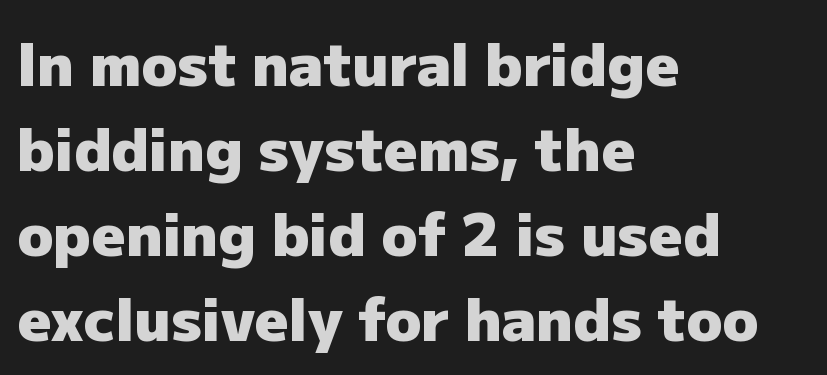
{"serif": "no", "italic": "no", "bold": "yes", "weight": "heavy", "width": "normal", "stroke_contrast": "low", "x_height": "medium", "monospaced": "no", "underline": "no", "align": "left", "line_spacing": "normal", "line_spacing_ratio": 1.44, "letter_spacing": "normal", "letter_spacing_em": 0.0, "glyph_px": 59}
